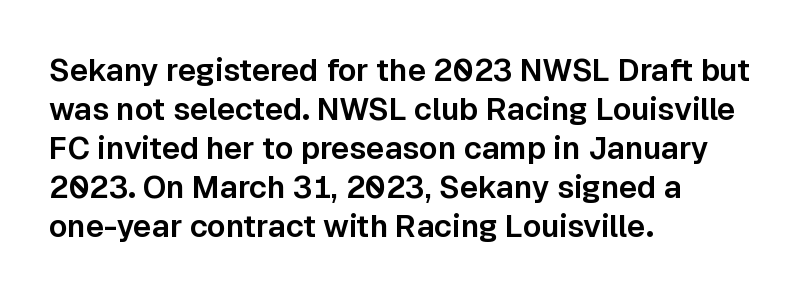
Which margin do the lines hug? The left one — the right edge is uneven. These lines are rendered in a variable-pitch font. Baseline-to-baseline distance is the conventional proportion of letter height. The passage shown is typeset with a sans-serif family. Posture: vertical.
